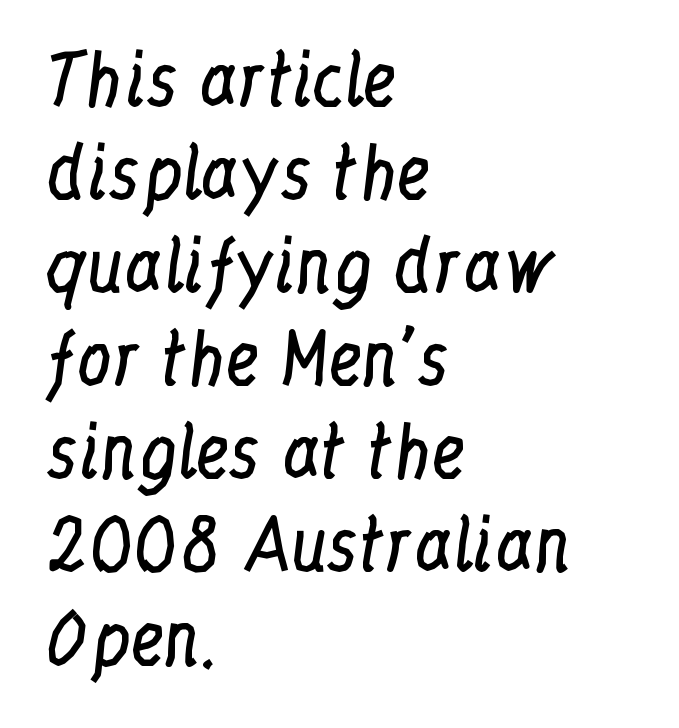
Q: Is the text bold? A: No.
Q: Is the text italic (slanted)? A: Yes.
Q: Is the typeface a serif or a sans-serif typeface? A: Serif.
Q: Is the text underlined? A: No.
Q: How is the paragraph aligned? A: Left-aligned.
Q: Is the spacing between letters normal or unusually wide? A: Normal.
Q: Is the spacing between lines tight, normal or loose? A: Normal.
Q: Width (condensed, normal, or wide)? A: Condensed.
Q: Stroke contrast? A: Low.
Q: x-height? A: Medium.
Q: Monospaced? A: No.
